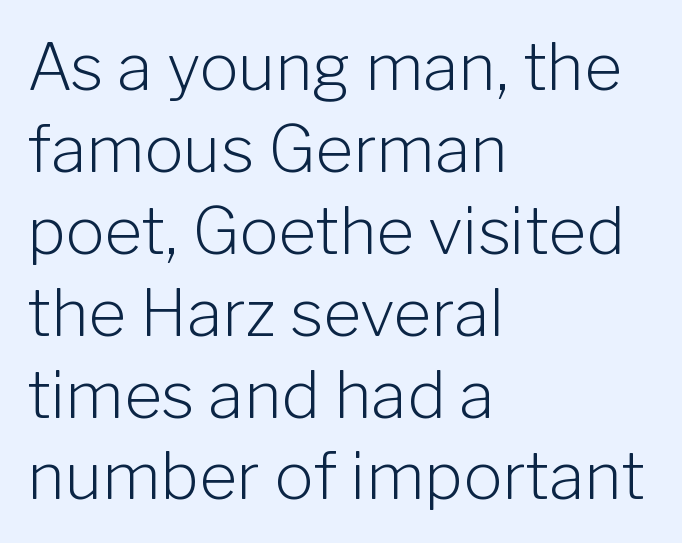
Q: Is the text bold? A: No.
Q: Is the text italic (slanted)? A: No, it is upright.
Q: Is the typeface a serif or a sans-serif typeface? A: Sans-serif.
Q: Is the text underlined? A: No.
Q: How is the paragraph aligned? A: Left-aligned.
Q: Is the spacing between letters normal or unusually wide? A: Normal.
Q: Is the spacing between lines tight, normal or loose? A: Normal.
Q: Width (condensed, normal, or wide)? A: Normal.
Q: Stroke contrast? A: Low.
Q: x-height? A: Medium.
Q: Monospaced? A: No.
